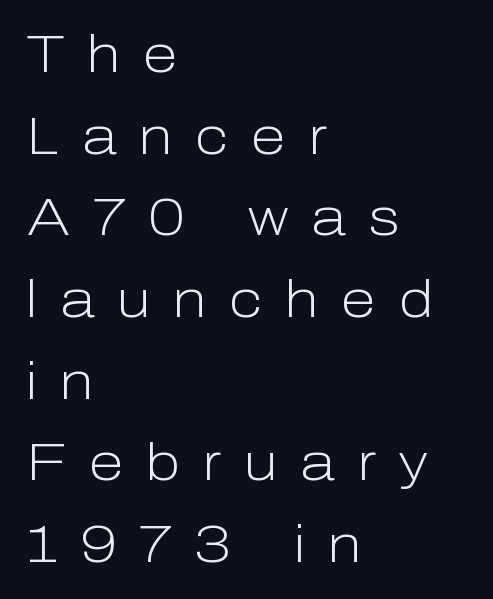
The image shows 52 px light sans-serif type, upright; set left-aligned, normal line spacing (1.57x), unusually wide letter spacing (+0.43 em), not underlined; low stroke contrast and a medium x-height.
